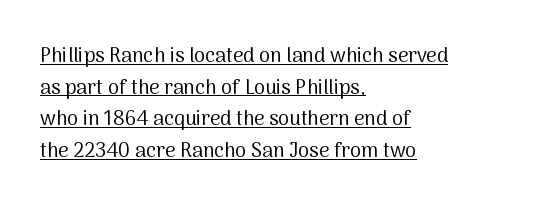
Q: Is the text bold? A: No.
Q: Is the text italic (slanted)? A: No, it is upright.
Q: Is the text underlined? A: Yes.
Q: How is the paragraph aligned? A: Left-aligned.
Q: Is the spacing between letters normal or unusually wide? A: Normal.
Q: Is the spacing between lines tight, normal or loose? A: Normal.
